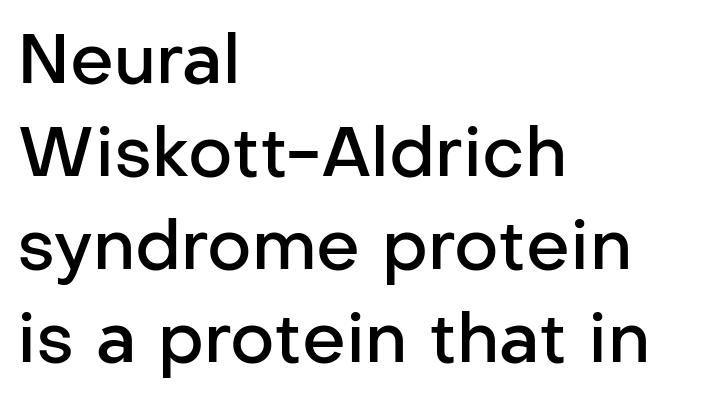
The image shows 69 px semibold sans-serif type, upright; set left-aligned, normal line spacing (1.35x), normal letter spacing, not underlined; low stroke contrast and a medium x-height.
